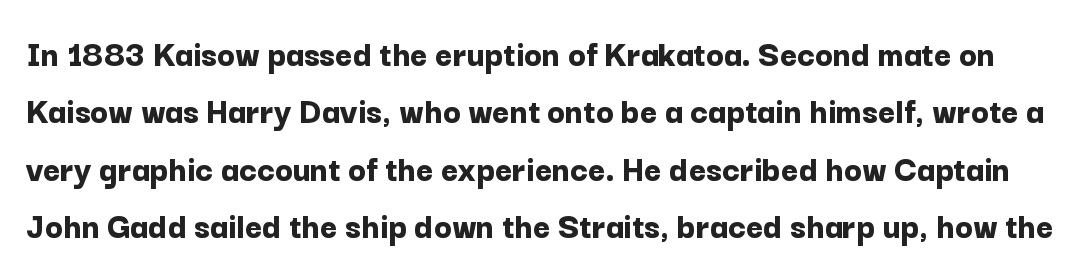
{"serif": "no", "italic": "no", "bold": "yes", "weight": "bold", "width": "normal", "stroke_contrast": "low", "x_height": "medium", "monospaced": "no", "underline": "no", "line_spacing": "normal", "line_spacing_ratio": 1.55, "letter_spacing": "normal", "letter_spacing_em": 0.0, "glyph_px": 37}
